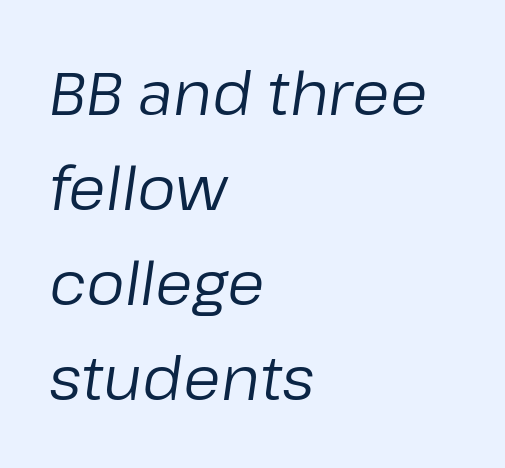
Q: Is the text bold? A: No.
Q: Is the text italic (slanted)? A: Yes, it leans right by about 8 degrees.
Q: Is the text underlined? A: No.
Q: How is the paragraph aligned? A: Left-aligned.
Q: Is the spacing between letters normal or unusually wide? A: Normal.
Q: Is the spacing between lines tight, normal or loose? A: Normal.
Q: Width (condensed, normal, or wide)? A: Normal.
Q: Stroke contrast? A: Low.
Q: x-height? A: Medium.
Q: Monospaced? A: No.
